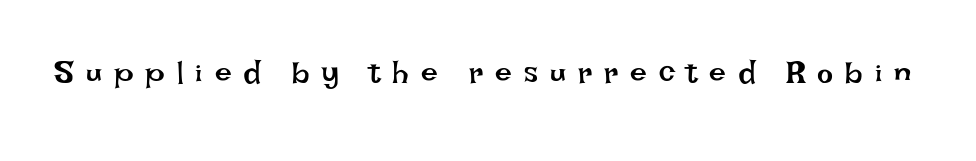
Q: Is the text bold? A: No.
Q: Is the text italic (slanted)? A: No, it is upright.
Q: Is the text underlined? A: No.
Q: Is the spacing between letters normal or unusually wide? A: Unusually wide.
Q: Width (condensed, normal, or wide)? A: Normal.
Q: Stroke contrast? A: Low.
Q: x-height? A: Large.
Q: Monospaced? A: No.
